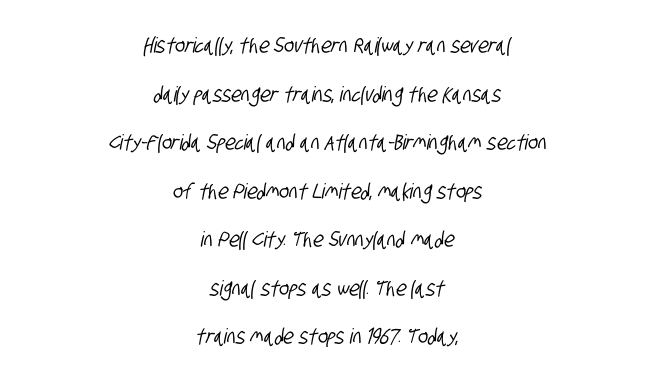
Here the glyphs are tracked normally, forming tight word shapes. The gap between lines stays unmarked. Interline gaps are noticeably wide in this sample. Horizontal alignment here is central, giving a formal, balanced look.
